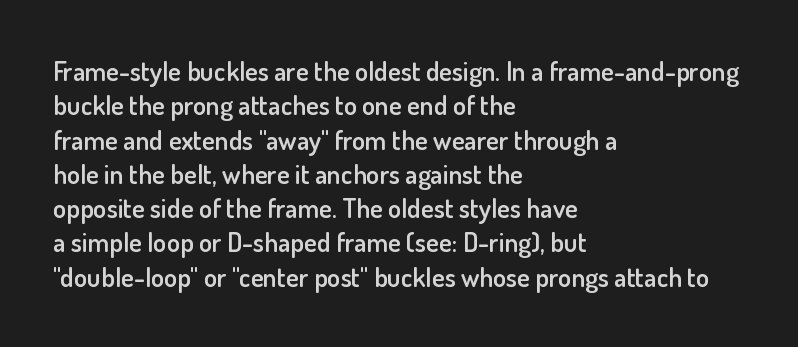
Q: Is the text bold? A: Semi-bold.
Q: Is the text italic (slanted)? A: No, it is upright.
Q: Is the text underlined? A: No.
Q: How is the paragraph aligned? A: Left-aligned.
Q: Is the spacing between letters normal or unusually wide? A: Normal.
Q: Is the spacing between lines tight, normal or loose? A: Normal.
